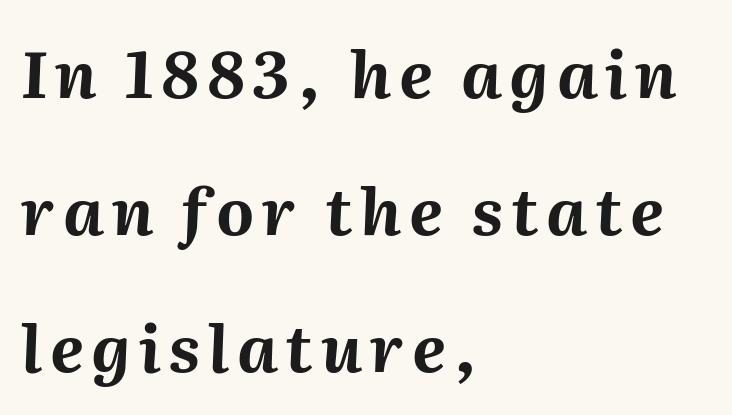
{"italic": "yes", "lean": "right", "slant_degrees": 2, "bold": "yes", "weight": "bold", "width": "normal", "stroke_contrast": "medium", "x_height": "medium", "monospaced": "no", "underline": "no", "align": "left", "line_spacing": "loose", "line_spacing_ratio": 2.11, "glyph_px": 65}
